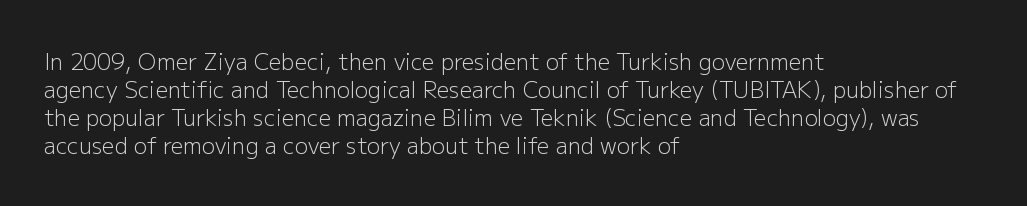
{"italic": "no", "bold": "no", "underline": "no", "align": "left", "line_spacing": "normal", "line_spacing_ratio": 1.28, "letter_spacing": "normal", "letter_spacing_em": 0.0, "glyph_px": 22}
